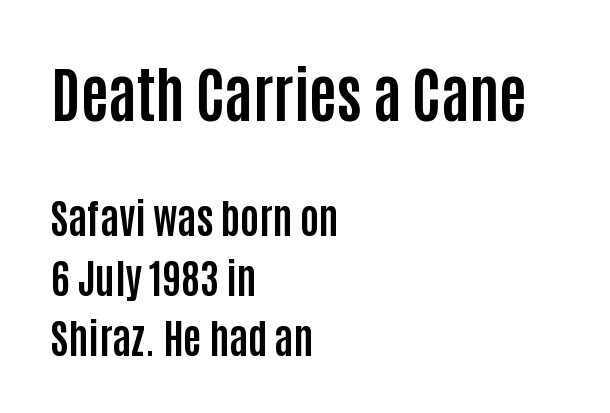
The image shows 60 px bold, condensed sans-serif type, upright; set left-aligned, normal line spacing (1.5x), normal letter spacing, not underlined; the first (top) block is 1.5x larger; low stroke contrast and a large x-height.
